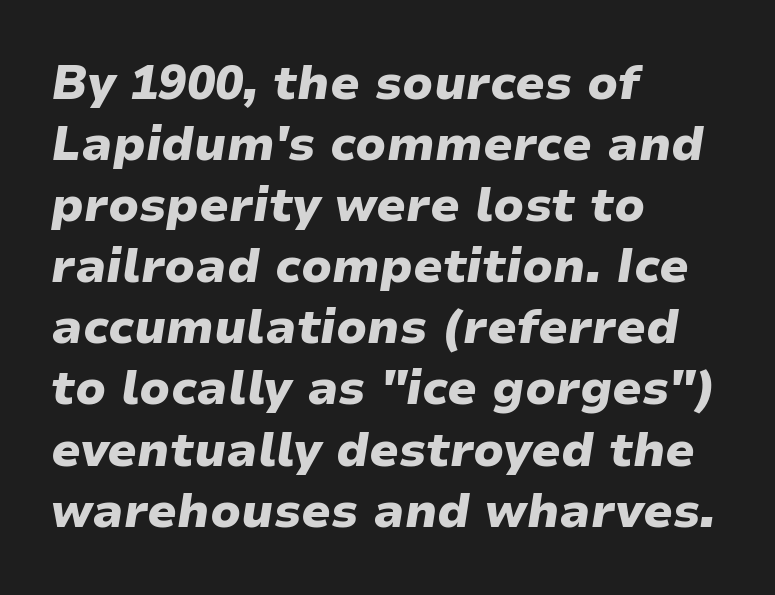
{"italic": "yes", "lean": "right", "slant_degrees": 9, "bold": "yes", "weight": "heavy", "width": "wide", "stroke_contrast": "low", "x_height": "medium", "monospaced": "no", "underline": "no", "align": "left", "line_spacing": "normal", "line_spacing_ratio": 1.3, "letter_spacing": "normal", "letter_spacing_em": 0.0, "glyph_px": 47}
